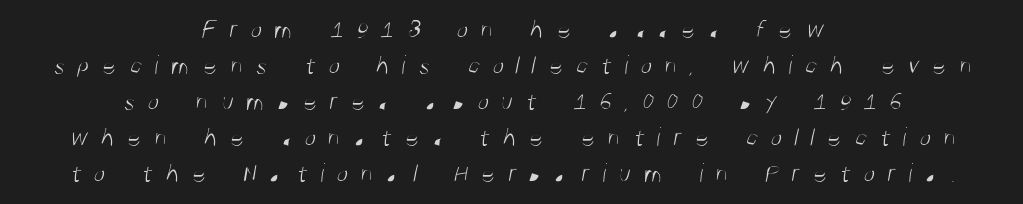
The image shows 27 px text type; set centered, normal line spacing (1.33x), unusually wide letter spacing (+0.45 em), not underlined.
